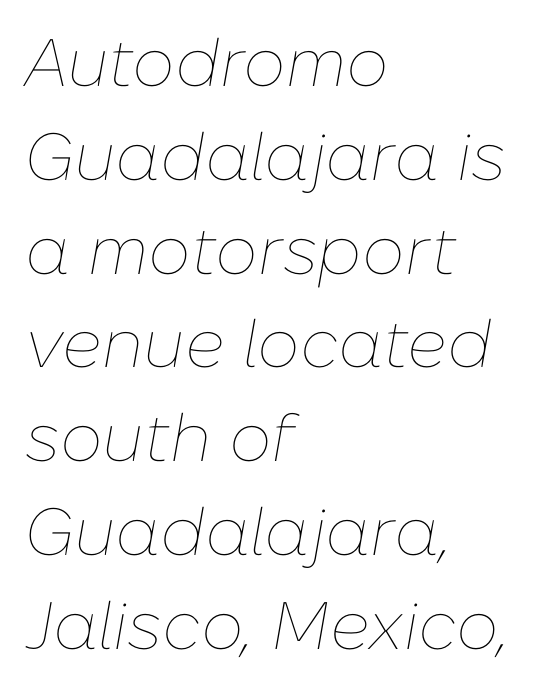
The image shows 67 px thin type, italic (leaning right); set left-aligned, normal line spacing (1.4x), normal letter spacing, not underlined; low stroke contrast and a medium x-height.
